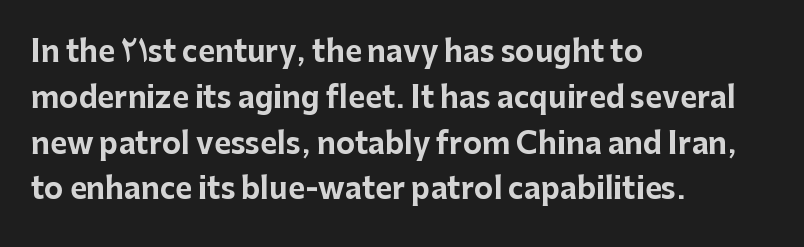
The image shows 29 px bold sans-serif type, upright; set left-aligned, normal line spacing (1.58x), normal letter spacing, not underlined; low stroke contrast and a medium x-height.
